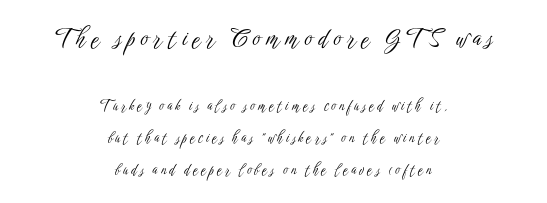
Weight: not bold — regular or lighter. The passage shown is not underscored anywhere. A centered setting, common on invitations and titles, is used for this passage.
